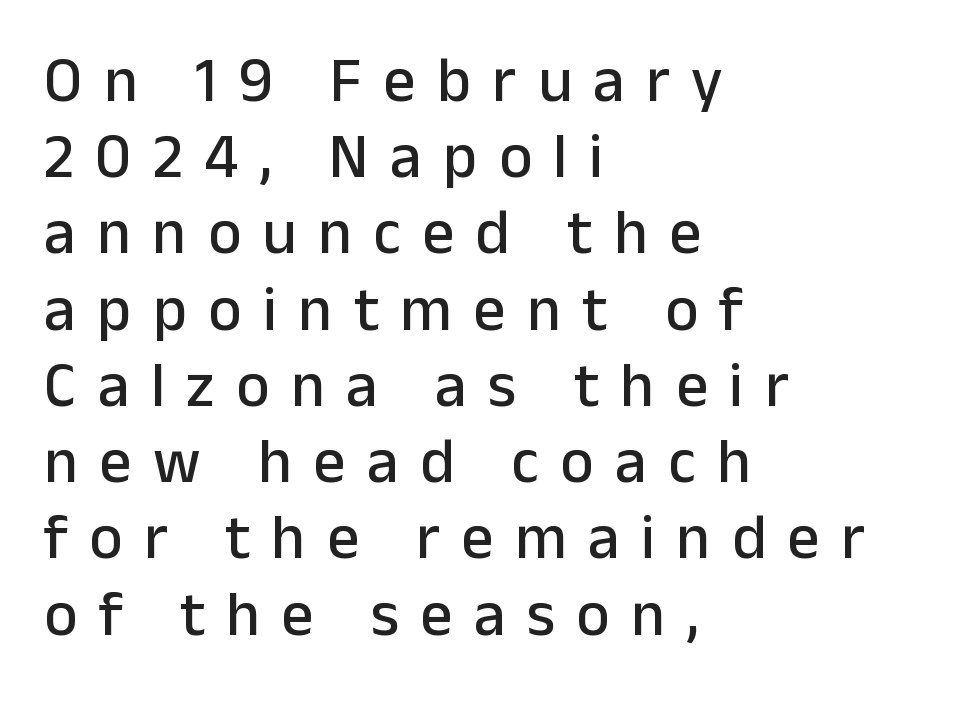
The specimen reads as upright at a glance. The face used here is rendered with a markedly widened letterfit. Clear beneath every line of the passage. A sans-serif font was chosen for this passage.
